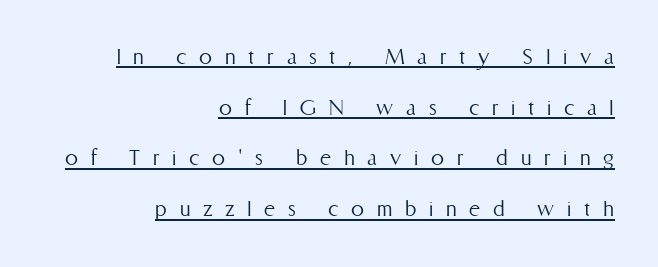
{"italic": "no", "bold": "no", "underline": "yes", "align": "right", "line_spacing": "loose", "line_spacing_ratio": 1.95, "letter_spacing": "wide", "letter_spacing_em": 0.49, "glyph_px": 26}
